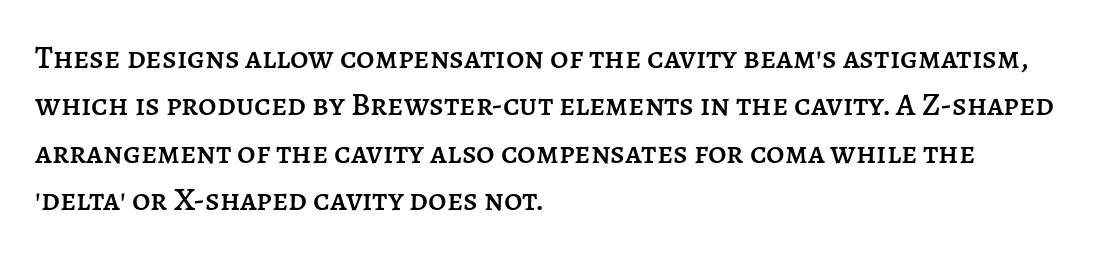
The glyphs are unaccompanied by any horizontal stroke below them. The gaps between neighbouring characters are ordinary and unremarkable. Is there much room between lines? A standard amount, neither cramped nor airy. Posture: upright roman. The lines are quadded left. Here the designer chose a conventional face with non-uniform glyph widths.
